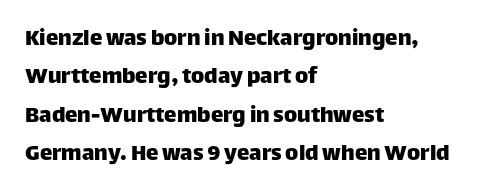
The image shows 25 px text type, upright; set left-aligned, normal line spacing (1.54x), normal letter spacing, not underlined.
